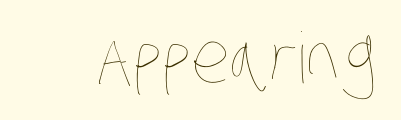
Q: Is the text bold? A: No.
Q: Is the text underlined? A: No.
Q: Is the spacing between letters normal or unusually wide? A: Normal.
Q: Width (condensed, normal, or wide)? A: Condensed.
Q: Stroke contrast? A: Low.
Q: x-height? A: Large.
Q: Monospaced? A: No.
